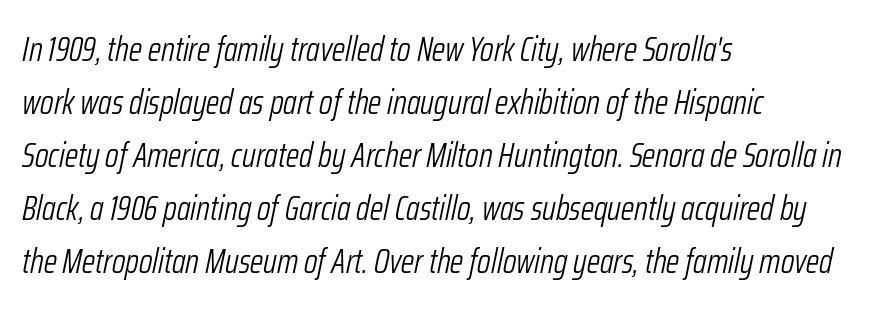
{"italic": "yes", "lean": "right", "slant_degrees": 12, "bold": "no", "weight": "light", "width": "condensed", "stroke_contrast": "low", "x_height": "medium", "monospaced": "no", "underline": "no", "align": "left", "line_spacing": "normal", "line_spacing_ratio": 1.56, "letter_spacing": "normal", "letter_spacing_em": 0.0, "glyph_px": 34}
